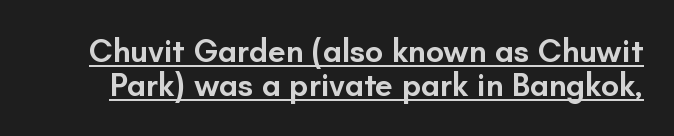
The image shows 32 px semibold sans-serif type, upright; set tight line spacing (1.06x), normal letter spacing, underlined; low stroke contrast and a small x-height.
